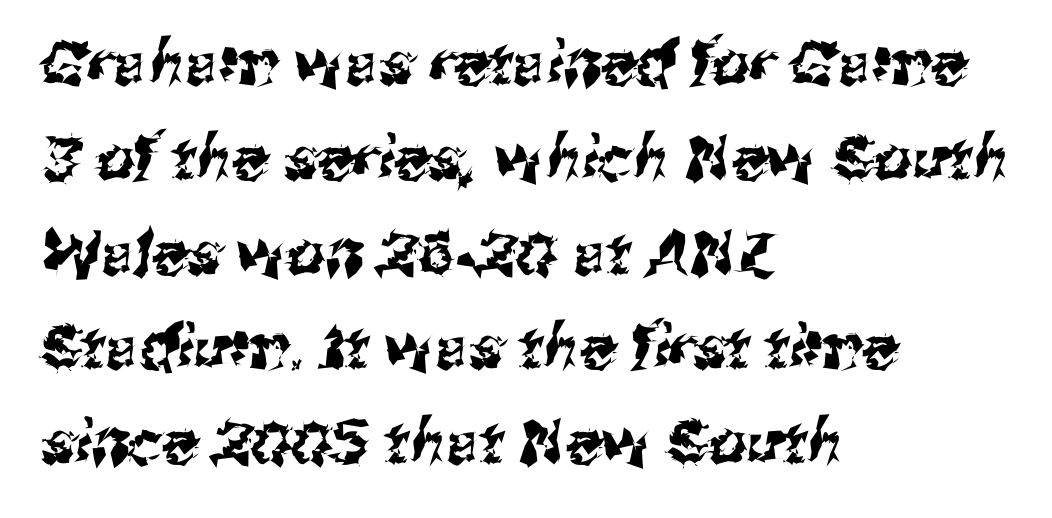
{"serif": "no", "width": "normal", "stroke_contrast": "medium", "x_height": "medium", "monospaced": "no", "underline": "no", "align": "left", "line_spacing": "normal", "line_spacing_ratio": 1.58, "letter_spacing": "normal", "letter_spacing_em": 0.0, "glyph_px": 60}
